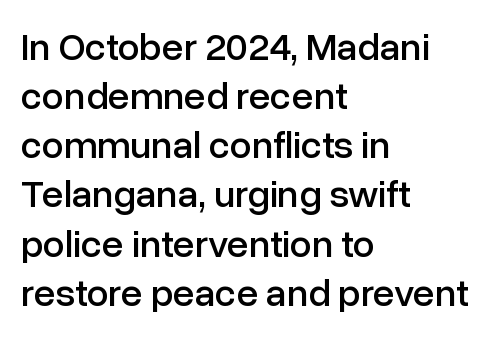
The image shows 39 px sans-serif type, upright; set left-aligned, normal line spacing (1.26x), normal letter spacing, not underlined; low stroke contrast and a medium x-height.
